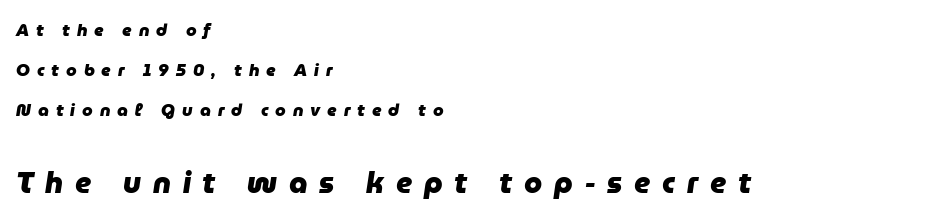
Q: Is the text bold? A: Yes.
Q: Is the text italic (slanted)? A: Yes, it leans right by about 9 degrees.
Q: Is the text underlined? A: No.
Q: How is the paragraph aligned? A: Left-aligned.
Q: Is the spacing between letters normal or unusually wide? A: Unusually wide.
Q: Is the spacing between lines tight, normal or loose? A: Loose.
Q: Which block of text is set in a larger size, the first (top) or the second (bottom)? A: The second (bottom) one.
Q: Width (condensed, normal, or wide)? A: Normal.
Q: Stroke contrast? A: Low.
Q: x-height? A: Medium.
Q: Monospaced? A: No.
